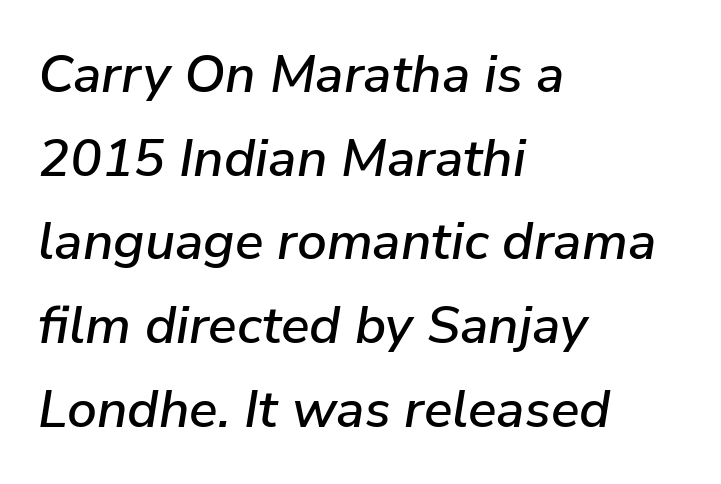
When letters slant like this, we call the style italic. Note the varied advance widths — an 'i' is clearly narrower than an 'm'. The lines in this sample share a left origin and differ only in where they stop. Plain, unruled lines of type.
